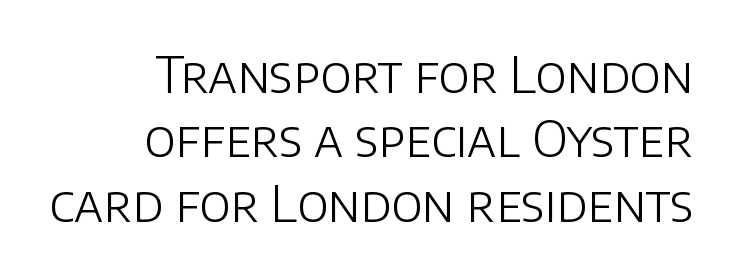
Q: Is the text bold? A: No.
Q: Is the text italic (slanted)? A: No, it is upright.
Q: Is the typeface a serif or a sans-serif typeface? A: Sans-serif.
Q: Is the text underlined? A: No.
Q: How is the paragraph aligned? A: Right-aligned.
Q: Is the spacing between letters normal or unusually wide? A: Normal.
Q: Is the spacing between lines tight, normal or loose? A: Normal.
Q: Width (condensed, normal, or wide)? A: Normal.
Q: Stroke contrast? A: Low.
Q: x-height? A: Large.
Q: Monospaced? A: No.
